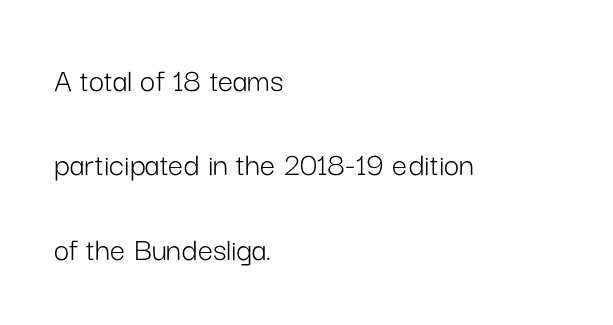
There is no visible air inserted between adjacent glyphs. Observe the absence of serifs on each vertical stroke in this sample. A light-to-regular cut is what we see here. The letters advance in unequal steps, a hallmark of proportional type. Nobody drew a line under any word here.
